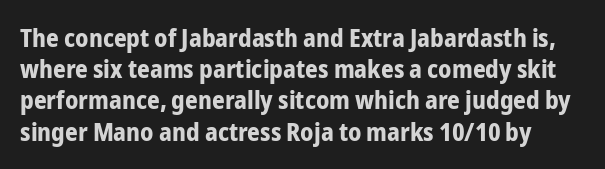
{"italic": "no", "bold": "yes", "underline": "no", "line_spacing": "normal", "line_spacing_ratio": 1.25, "letter_spacing": "normal", "letter_spacing_em": 0.0, "glyph_px": 25}
